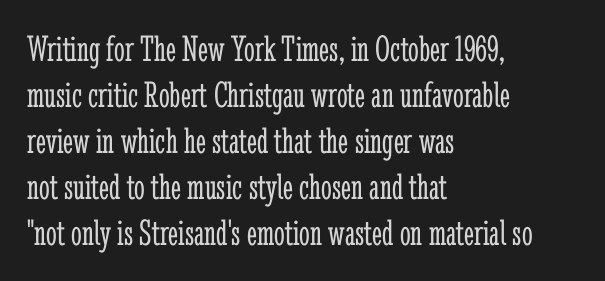
The image shows 38 px light, condensed serif type, upright; set left-aligned, line spacing 1.21x, normal letter spacing, not underlined; low stroke contrast and a medium x-height.
